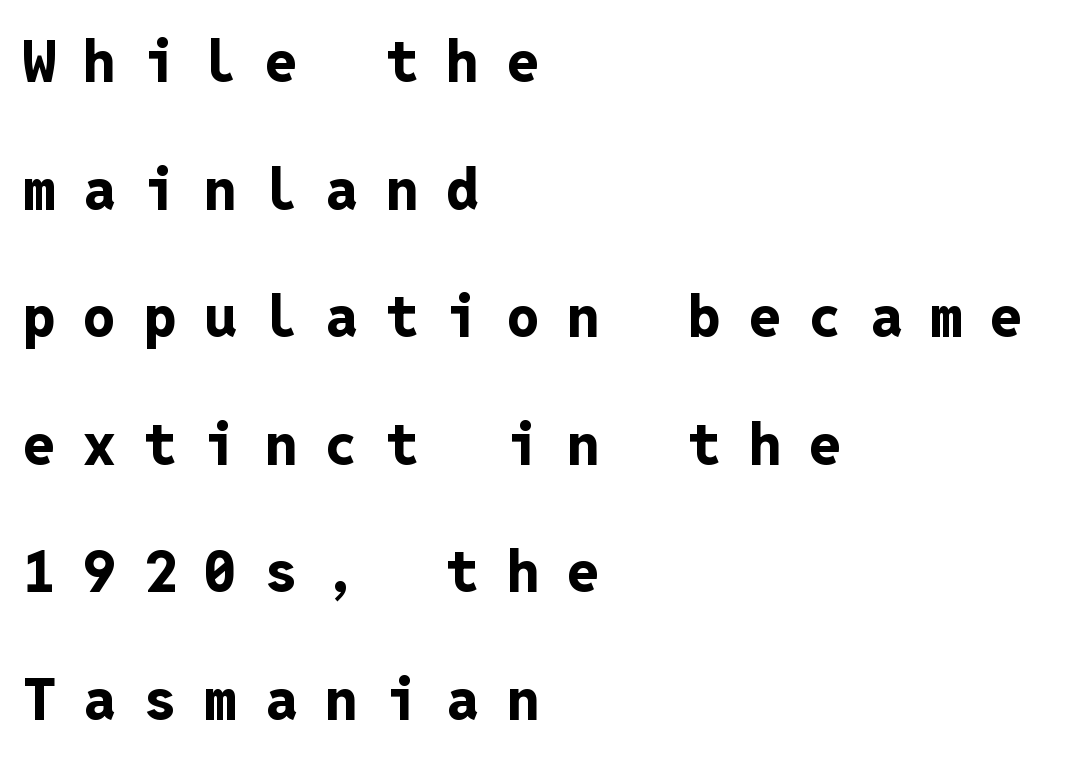
This block would shrink considerably if given ordinary leading; it's expanded now. Spacing verdict: monospaced, one width for all characters. How heavy is the stroke? Heavy — this is a bold. These lines were composed using upright roman letters. These lines have a slow, spaced-out rhythm from letter to letter. The typeface chosen for these lines omits serifs.
